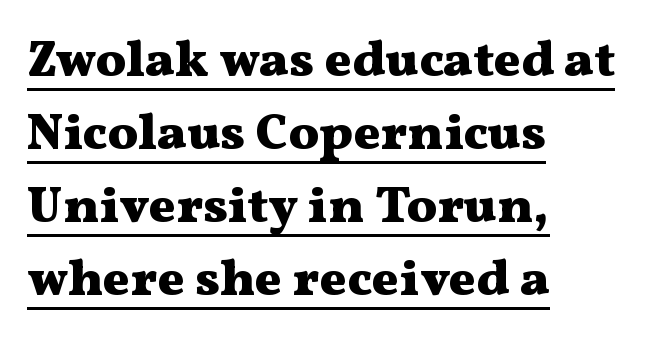
The image shows 51 px heavy, wide serif type, upright; set left-aligned, normal line spacing (1.43x), normal letter spacing, underlined; medium stroke contrast and a medium x-height.
